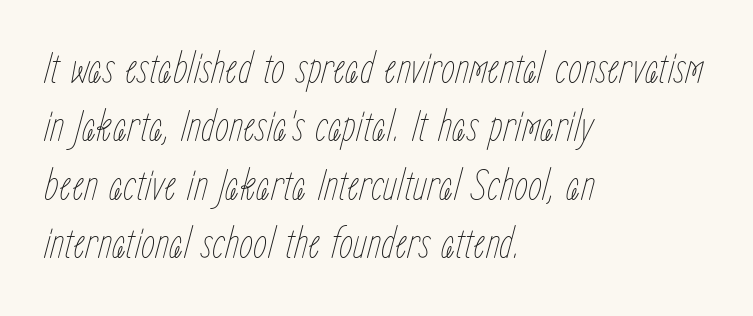
The passage shown stacks its lines at a standard gap. All the whitespace from short lines collects on the right. Think standard paragraph weight, or any step lighter than that. There is no visible air inserted between adjacent glyphs. Bare-footed words on every line.
